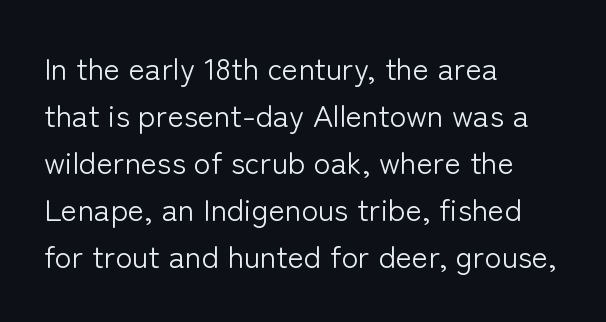
A typesetter would call this leading conventional body-copy spacing. A bare baseline throughout the passage. A quiet, ordinary-to-light weight characterises the typeface. Ascenders rise straight up at ninety degrees. Stroke terminals: plain, sans-serif.
